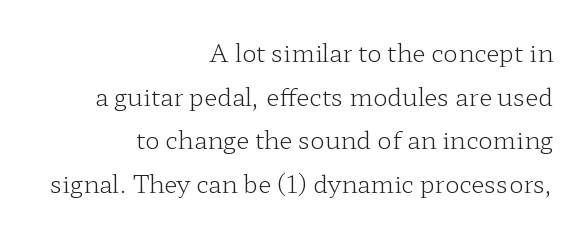
Q: Is the text bold? A: No.
Q: Is the text italic (slanted)? A: No, it is upright.
Q: Is the text underlined? A: No.
Q: How is the paragraph aligned? A: Right-aligned.
Q: Is the spacing between letters normal or unusually wide? A: Normal.
